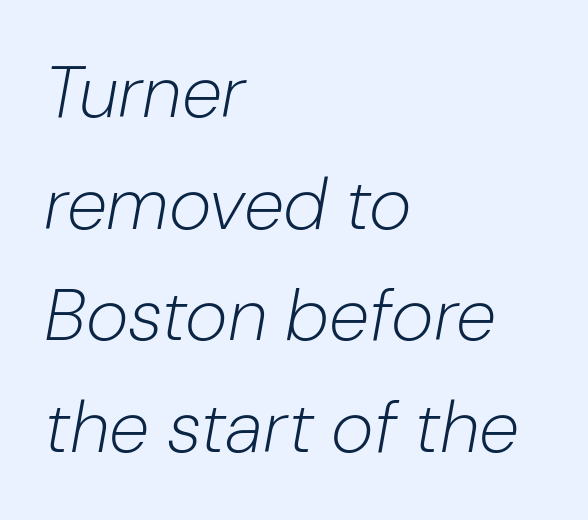
The image shows 73 px light type, italic (leaning right); set left-aligned, normal line spacing (1.53x), normal letter spacing, not underlined; low stroke contrast and a medium x-height.
